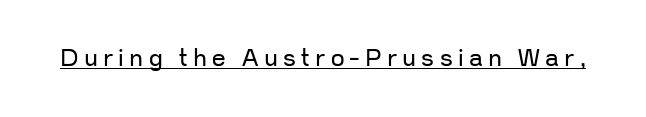
The image shows 24 px text type, upright; set unusually wide letter spacing (+0.22 em), underlined.
